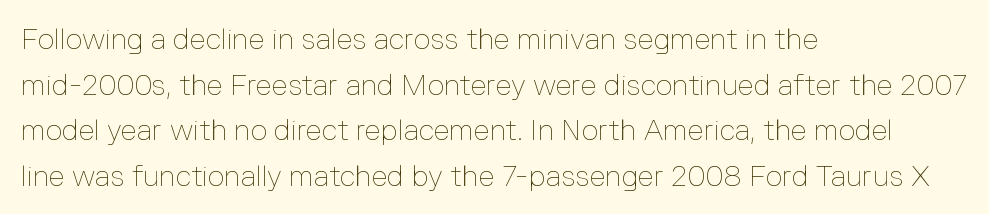
The image shows 29 px thin type, upright; set left-aligned, normal line spacing (1.57x), normal letter spacing, not underlined; low stroke contrast and a medium x-height.
